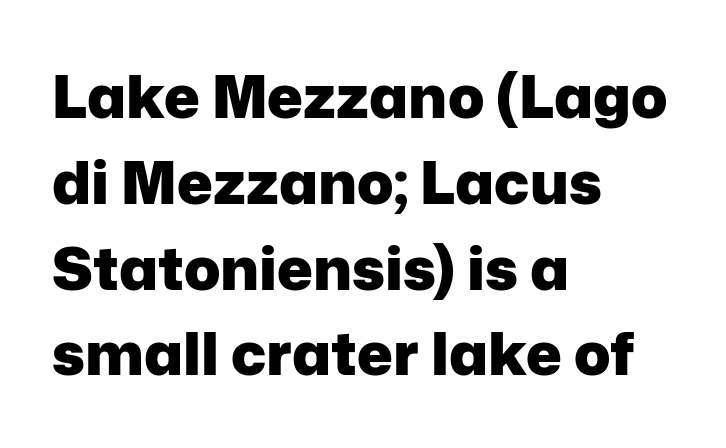
Unmarked baselines from the first word to the last. This sample uses an upright cut, with every glyph sitting square on the baseline. Left-aligned paragraph, ragged on the right. Check where the strokes stop: nothing finishes them off — pure sans.
